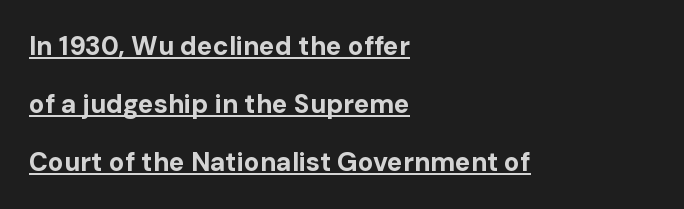
Q: Is the text bold? A: Yes.
Q: Is the text italic (slanted)? A: No, it is upright.
Q: Is the text underlined? A: Yes.
Q: How is the paragraph aligned? A: Left-aligned.
Q: Is the spacing between letters normal or unusually wide? A: Normal.
Q: Is the spacing between lines tight, normal or loose? A: Loose.
